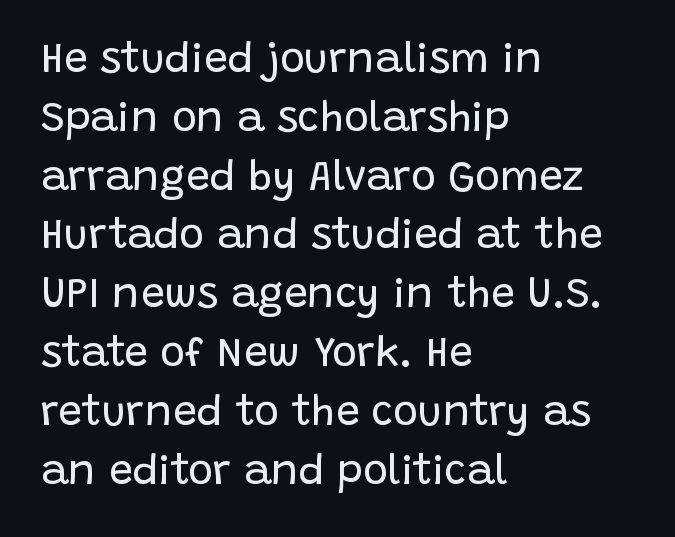
{"serif": "no", "italic": "no", "bold": "no", "weight": "regular", "width": "normal", "stroke_contrast": "low", "x_height": "large", "monospaced": "no", "underline": "no", "align": "left", "line_spacing": "normal", "line_spacing_ratio": 1.4, "letter_spacing": "normal", "letter_spacing_em": 0.0, "glyph_px": 42}
